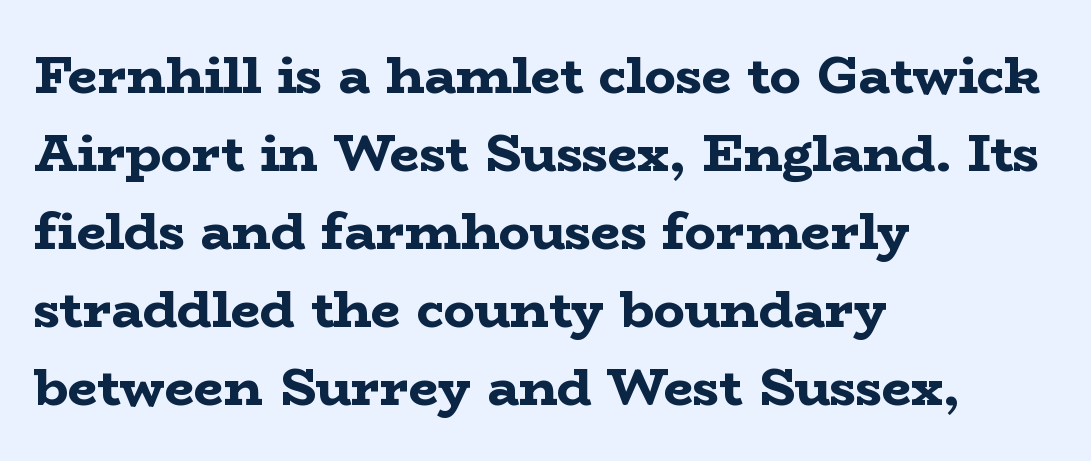
Q: Is the text bold? A: Yes.
Q: Is the text italic (slanted)? A: No, it is upright.
Q: Is the typeface a serif or a sans-serif typeface? A: Serif.
Q: Is the text underlined? A: No.
Q: How is the paragraph aligned? A: Left-aligned.
Q: Is the spacing between letters normal or unusually wide? A: Normal.
Q: Is the spacing between lines tight, normal or loose? A: Normal.
Q: Width (condensed, normal, or wide)? A: Wide.
Q: Stroke contrast? A: Low.
Q: x-height? A: Medium.
Q: Monospaced? A: No.
